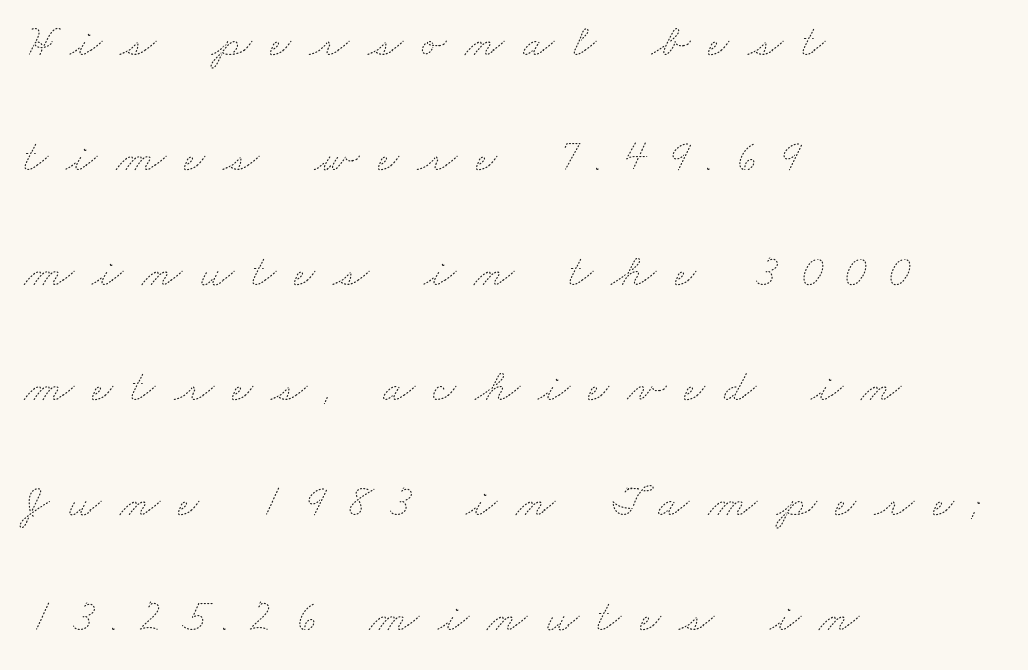
Words appear elongated and porous because spacing is wide. The cut favours lightness, reaching ordinary text weight at its darkest. Students, observe: this is what heavily led, spacious text looks like. The rag falls on the right side of this text block.
